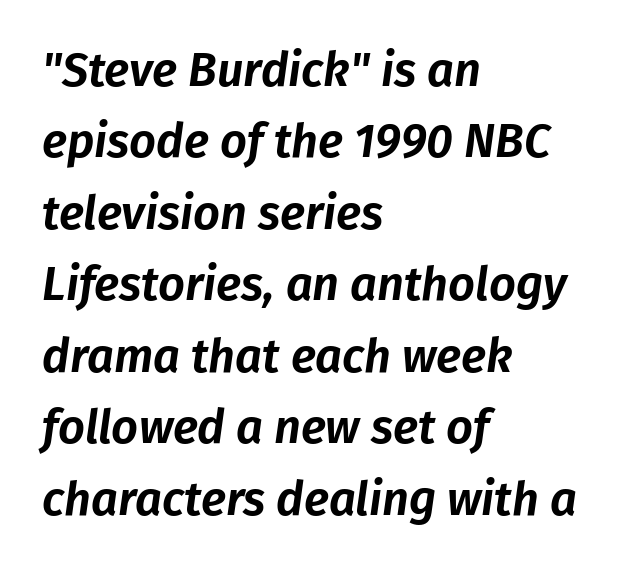
Is this a fixed-width face? No — the glyphs have proportional, varying widths. Is there much room between lines? A standard amount, neither cramped nor airy. The axis of the letterforms is tilted away from vertical. Beneath every word, the page is bare.
